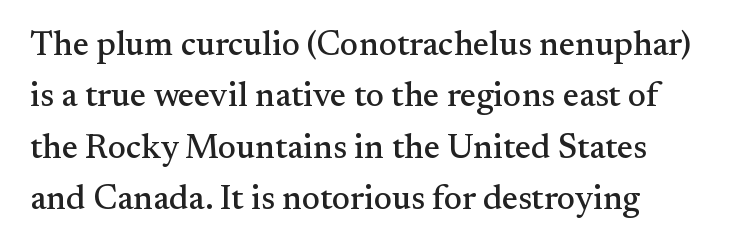
The image shows 34 px serif type, upright; set normal line spacing (1.51x), normal letter spacing, not underlined; medium stroke contrast and a small x-height.
